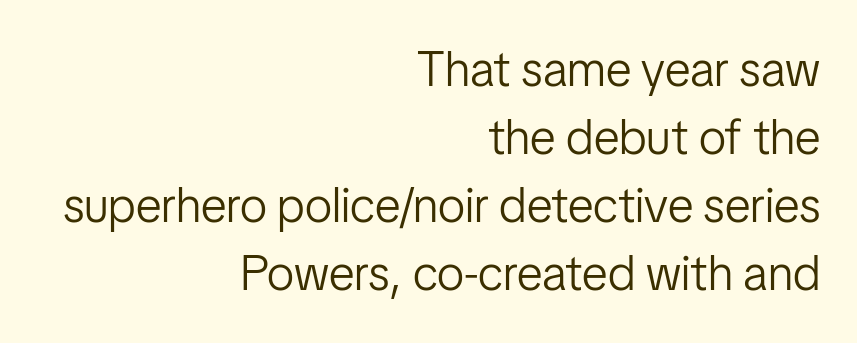
Q: Is the text bold? A: No.
Q: Is the text italic (slanted)? A: No, it is upright.
Q: Is the typeface a serif or a sans-serif typeface? A: Sans-serif.
Q: Is the text underlined? A: No.
Q: How is the paragraph aligned? A: Right-aligned.
Q: Is the spacing between letters normal or unusually wide? A: Normal.
Q: Is the spacing between lines tight, normal or loose? A: Normal.
Q: Width (condensed, normal, or wide)? A: Condensed.
Q: Stroke contrast? A: Low.
Q: x-height? A: Medium.
Q: Monospaced? A: No.
